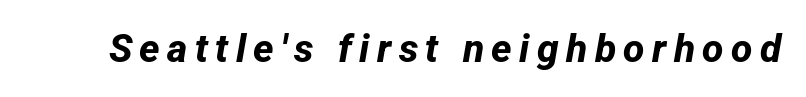
{"serif": "no", "bold": "yes", "weight": "bold", "width": "normal", "stroke_contrast": "low", "x_height": "medium", "monospaced": "no", "underline": "no", "glyph_px": 39}
